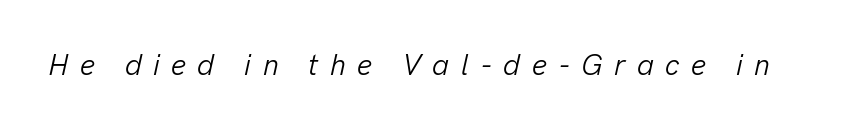
{"italic": "yes", "lean": "right", "slant_degrees": 13, "bold": "no", "weight": "light", "width": "normal", "stroke_contrast": "low", "x_height": "medium", "monospaced": "no", "underline": "no", "letter_spacing": "wide", "letter_spacing_em": 0.39, "glyph_px": 29}
